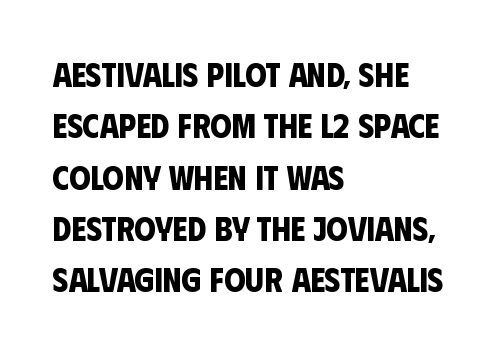
Q: Is the text bold? A: Yes.
Q: Is the typeface a serif or a sans-serif typeface? A: Sans-serif.
Q: Is the text underlined? A: No.
Q: How is the paragraph aligned? A: Left-aligned.
Q: Is the spacing between letters normal or unusually wide? A: Normal.
Q: Is the spacing between lines tight, normal or loose? A: Normal.
Q: Width (condensed, normal, or wide)? A: Condensed.
Q: Stroke contrast? A: Low.
Q: x-height? A: Large.
Q: Monospaced? A: No.
